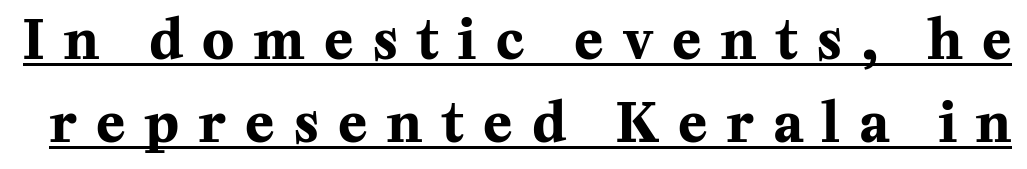
Is there an underline? Yes — a line sits under the letters. This rendering widens character spacing well past its baseline value. Proportional: the letters do not fall into vertical columns. What's the leading like? Ordinary, nothing unusual.
